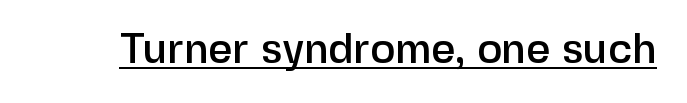
Q: Is the text italic (slanted)? A: No, it is upright.
Q: Is the typeface a serif or a sans-serif typeface? A: Sans-serif.
Q: Is the text underlined? A: Yes.
Q: Is the spacing between letters normal or unusually wide? A: Normal.
Q: Width (condensed, normal, or wide)? A: Normal.
Q: Stroke contrast? A: Low.
Q: x-height? A: Medium.
Q: Monospaced? A: No.
